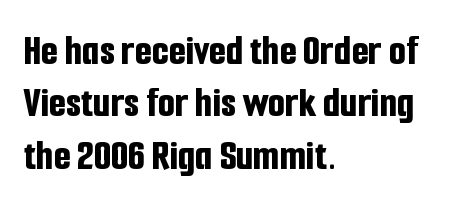
{"serif": "no", "italic": "no", "bold": "yes", "weight": "bold", "width": "condensed", "stroke_contrast": "low", "x_height": "medium", "monospaced": "no", "underline": "no", "align": "left", "line_spacing_ratio": 1.19, "letter_spacing": "normal", "letter_spacing_em": 0.0, "glyph_px": 44}
